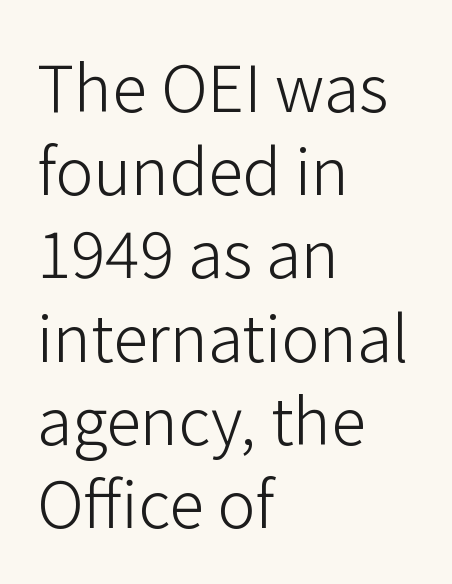
{"serif": "no", "italic": "no", "bold": "no", "weight": "light", "width": "normal", "stroke_contrast": "low", "x_height": "medium", "monospaced": "no", "underline": "no", "align": "left", "line_spacing": "normal", "line_spacing_ratio": 1.3, "letter_spacing": "normal", "letter_spacing_em": 0.0, "glyph_px": 64}
